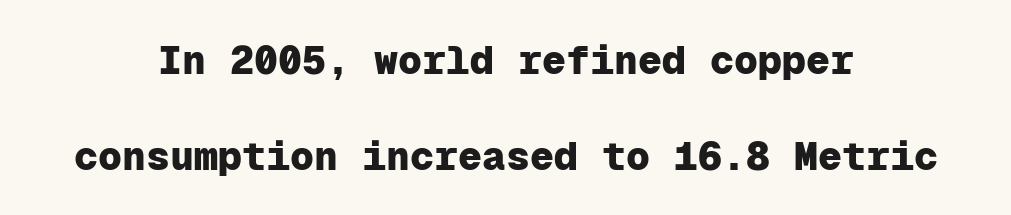
The image shows 40 px heavy sans-serif type, upright, monospaced; set centered, loose line spacing (2.39x), normal letter spacing, not underlined; low stroke contrast and a medium x-height.
